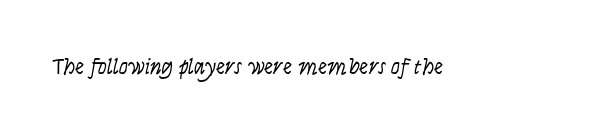
{"italic": "yes", "lean": "right", "slant_degrees": 9, "bold": "no", "underline": "no", "letter_spacing": "normal", "letter_spacing_em": 0.0, "glyph_px": 23}
